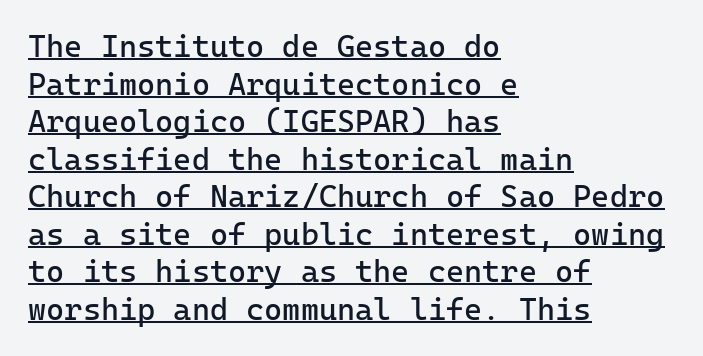
The image shows 31 px regular-weight sans-serif type, upright; set left-aligned, line spacing 1.21x, normal letter spacing, underlined; low stroke contrast and a medium x-height.
